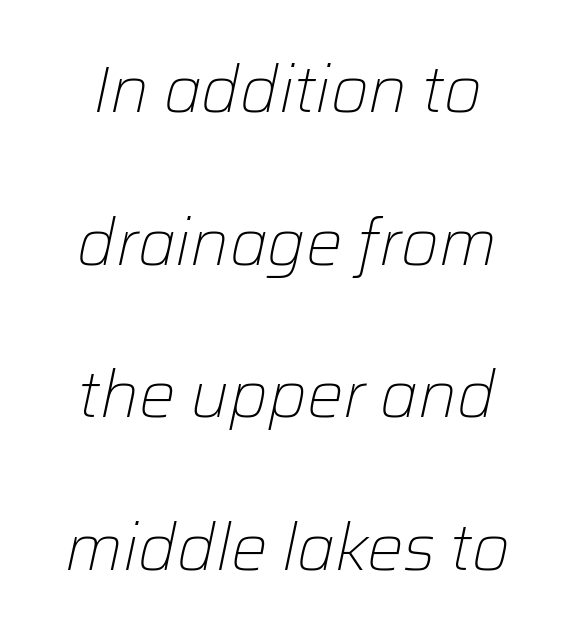
Q: Is the text bold? A: No.
Q: Is the text italic (slanted)? A: Yes, it leans right by about 12 degrees.
Q: Is the text underlined? A: No.
Q: How is the paragraph aligned? A: Centered.
Q: Is the spacing between letters normal or unusually wide? A: Normal.
Q: Is the spacing between lines tight, normal or loose? A: Loose.
Q: Width (condensed, normal, or wide)? A: Normal.
Q: Stroke contrast? A: Low.
Q: x-height? A: Medium.
Q: Monospaced? A: No.
